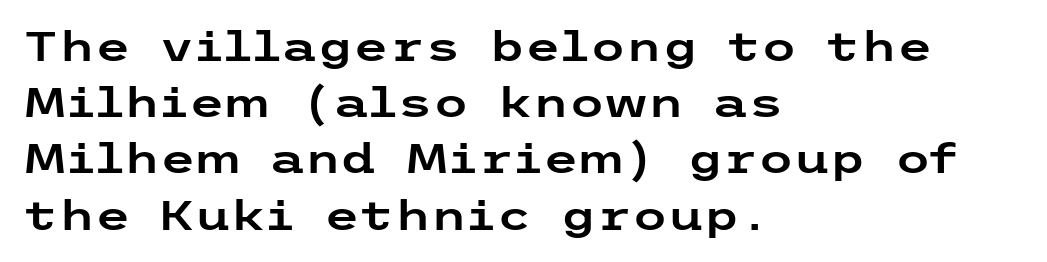
The image shows 41 px wide sans-serif type, upright; set left-aligned, normal line spacing (1.37x), normal letter spacing, not underlined; low stroke contrast and a medium x-height.
